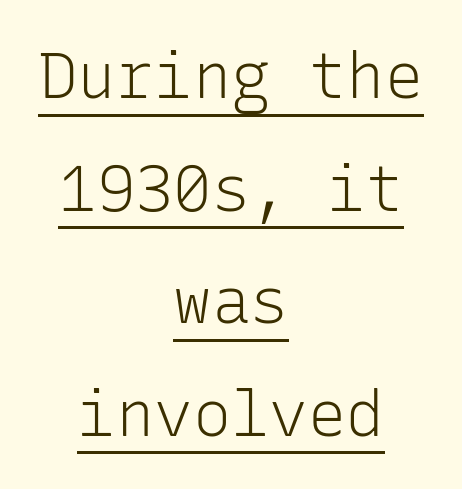
The image shows 64 px light sans-serif type, upright, monospaced; set centered, line spacing 1.76x, normal letter spacing, underlined; low stroke contrast and a medium x-height.
